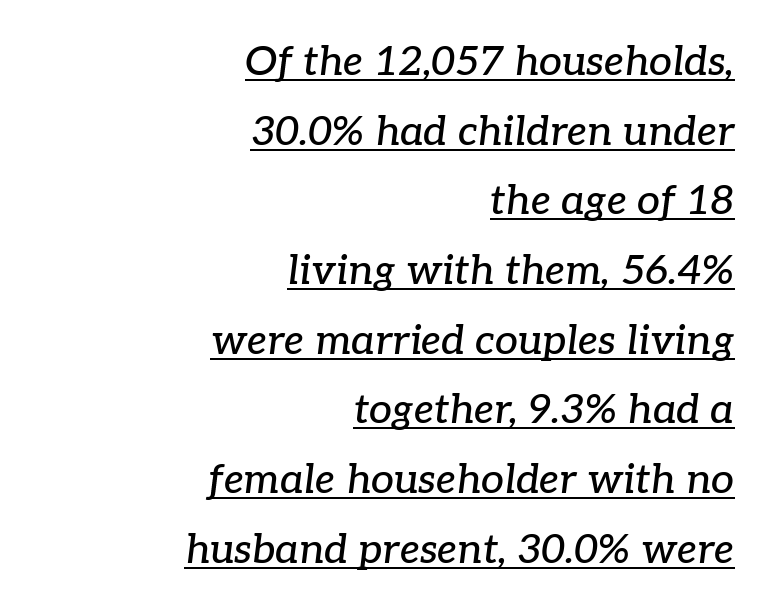
The image shows 41 px serif type, italic (leaning right); set right-aligned, normal line spacing (1.7x), normal letter spacing, underlined; low stroke contrast and a medium x-height.
